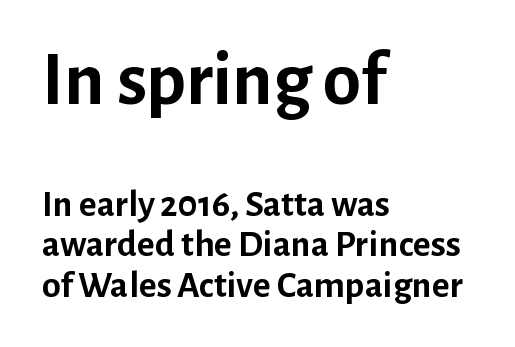
Q: Is the text bold? A: Yes.
Q: Is the text italic (slanted)? A: No, it is upright.
Q: Is the typeface a serif or a sans-serif typeface? A: Sans-serif.
Q: Is the text underlined? A: No.
Q: How is the paragraph aligned? A: Left-aligned.
Q: Is the spacing between letters normal or unusually wide? A: Normal.
Q: Is the spacing between lines tight, normal or loose? A: Tight.
Q: Which block of text is set in a larger size, the first (top) or the second (bottom)? A: The first (top) one.
Q: Width (condensed, normal, or wide)? A: Normal.
Q: Stroke contrast? A: Low.
Q: x-height? A: Medium.
Q: Monospaced? A: No.
